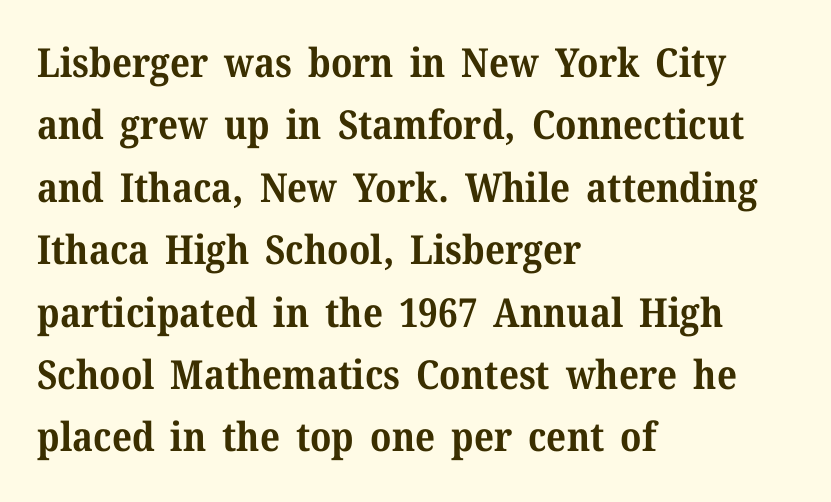
{"serif": "yes", "italic": "no", "bold": "yes", "weight": "bold", "width": "normal", "stroke_contrast": "medium", "x_height": "medium", "monospaced": "no", "underline": "no", "align": "left", "line_spacing": "normal", "line_spacing_ratio": 1.56, "letter_spacing": "normal", "letter_spacing_em": 0.0, "glyph_px": 40}
